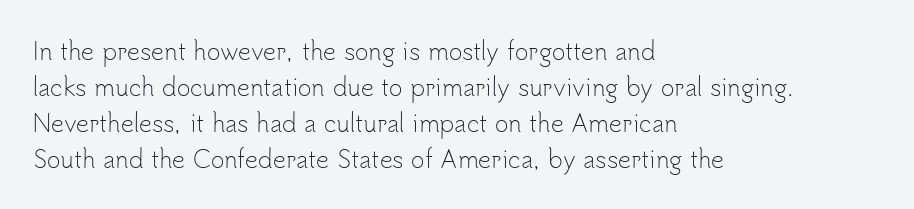
Nothing unusual about the tracking: characters are spaced as the font intends. The typesetter chose a ragged-right arrangement here. Vertical strokes here are truly vertical. In terms of leading, this rendering sits right in the middle.
